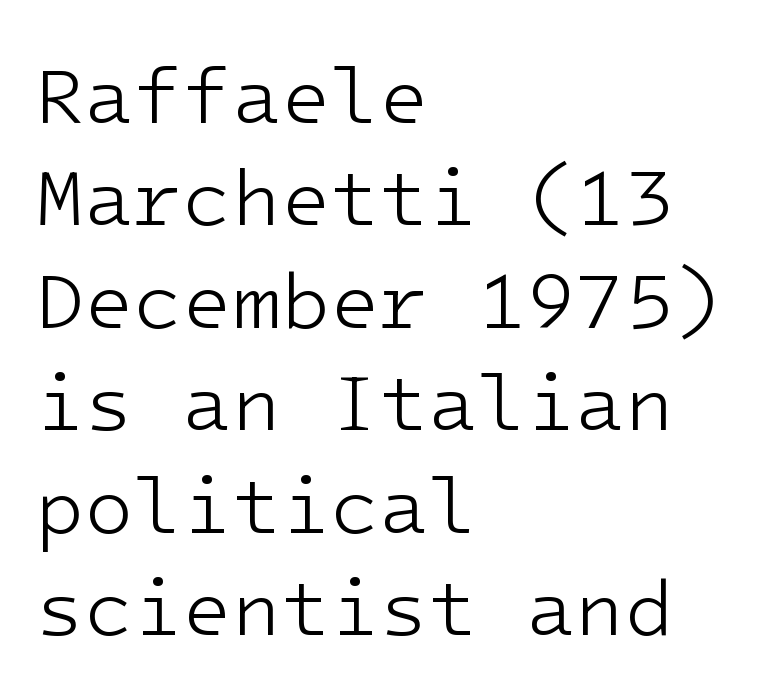
The image shows 80 px light sans-serif type, upright, monospaced; set left-aligned, normal line spacing (1.28x), normal letter spacing, not underlined; low stroke contrast and a medium x-height.
